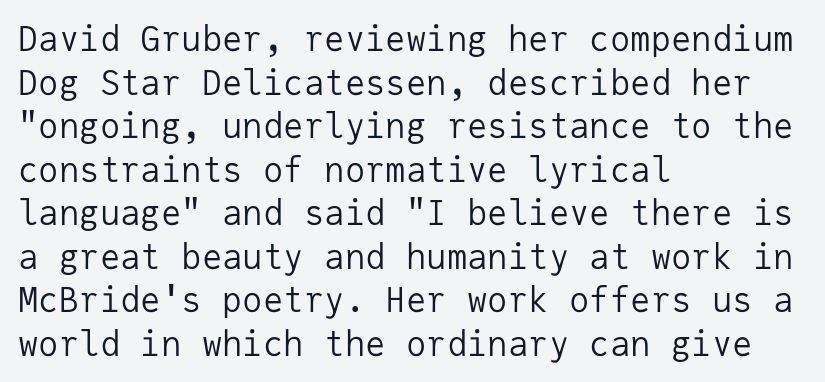
The image shows 34 px regular-weight sans-serif type, upright, monospaced; set left-aligned, normal line spacing (1.28x), normal letter spacing, not underlined; low stroke contrast and a medium x-height.
